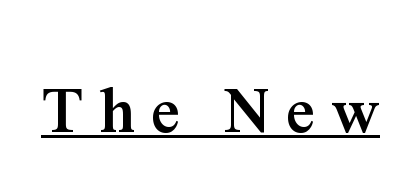
The image shows 65 px semibold serif type, upright; set unusually wide letter spacing (+0.25 em), underlined; medium stroke contrast and a medium x-height.
